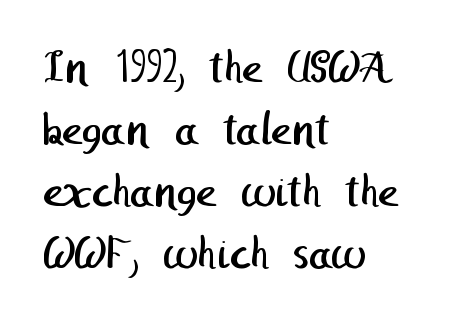
This sample uses plain, unmodified letter spacing. Bare-footed words on every line. This rendering uses left alignment, leaving the right contour irregular. Examine the stroke ends and you'll find no serifs.
